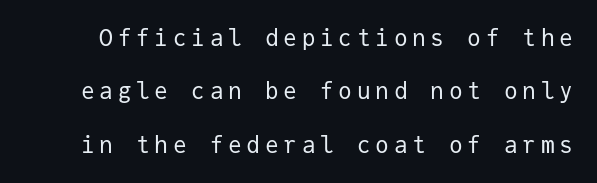
Q: Is the text bold? A: No.
Q: Is the text italic (slanted)? A: No, it is upright.
Q: Is the text underlined? A: No.
Q: Is the spacing between letters normal or unusually wide? A: Unusually wide.
Q: Is the spacing between lines tight, normal or loose? A: Loose.
